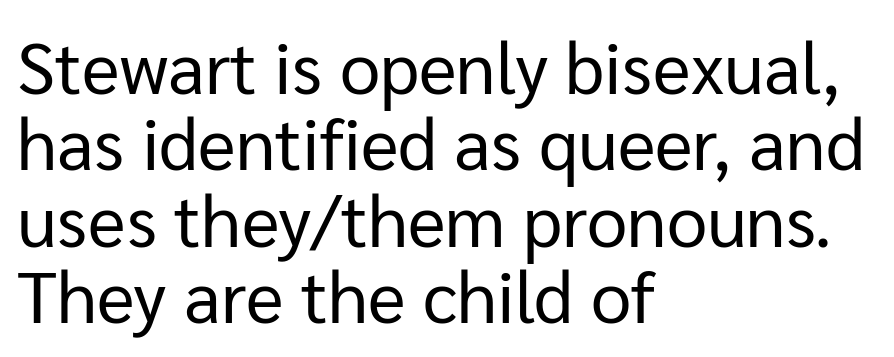
Q: Is the text bold? A: No.
Q: Is the text italic (slanted)? A: No, it is upright.
Q: Is the typeface a serif or a sans-serif typeface? A: Sans-serif.
Q: Is the text underlined? A: No.
Q: How is the paragraph aligned? A: Left-aligned.
Q: Is the spacing between letters normal or unusually wide? A: Normal.
Q: Is the spacing between lines tight, normal or loose? A: Tight.
Q: Width (condensed, normal, or wide)? A: Normal.
Q: Stroke contrast? A: Low.
Q: x-height? A: Medium.
Q: Monospaced? A: No.
